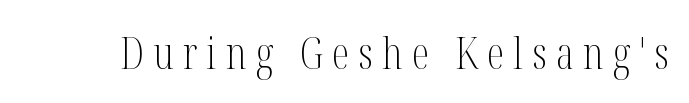
The image shows 44 px light, condensed serif type, upright; set unusually wide letter spacing (+0.21 em), not underlined; medium stroke contrast and a medium x-height.
